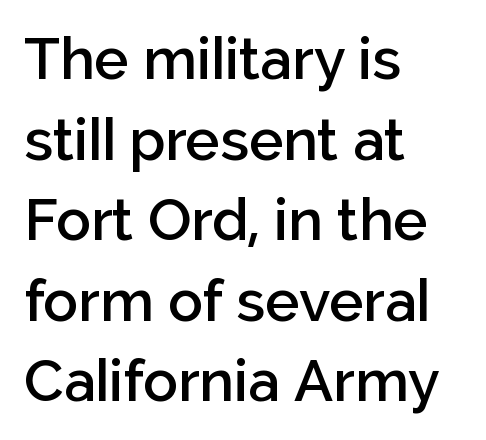
Q: Is the text bold? A: Semi-bold.
Q: Is the text italic (slanted)? A: No, it is upright.
Q: Is the typeface a serif or a sans-serif typeface? A: Sans-serif.
Q: Is the text underlined? A: No.
Q: How is the paragraph aligned? A: Left-aligned.
Q: Is the spacing between letters normal or unusually wide? A: Normal.
Q: Is the spacing between lines tight, normal or loose? A: Normal.
Q: Width (condensed, normal, or wide)? A: Normal.
Q: Stroke contrast? A: Low.
Q: x-height? A: Medium.
Q: Monospaced? A: No.
